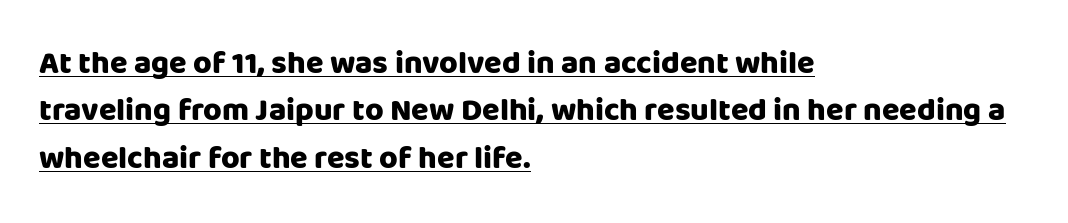
Here the designer chose a conventional face with non-uniform glyph widths. Regular leading. Weight: bold. Characters remain perfectly vertical along every line.
